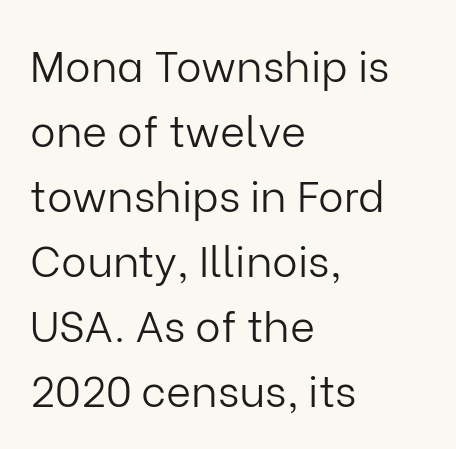
The image shows 43 px light sans-serif type, upright; set left-aligned, normal line spacing (1.51x), normal letter spacing, not underlined; low stroke contrast and a medium x-height.
